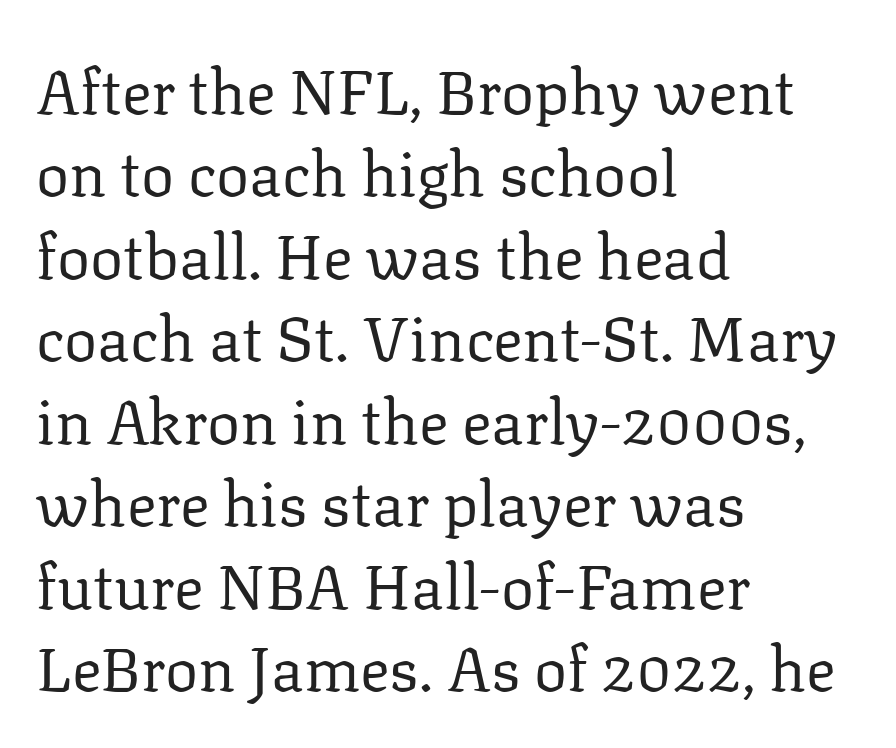
Q: Is the text bold? A: No.
Q: Is the text italic (slanted)? A: No, it is upright.
Q: Is the typeface a serif or a sans-serif typeface? A: Serif.
Q: Is the text underlined? A: No.
Q: How is the paragraph aligned? A: Left-aligned.
Q: Is the spacing between letters normal or unusually wide? A: Normal.
Q: Is the spacing between lines tight, normal or loose? A: Normal.
Q: Width (condensed, normal, or wide)? A: Normal.
Q: Stroke contrast? A: Low.
Q: x-height? A: Medium.
Q: Monospaced? A: No.
